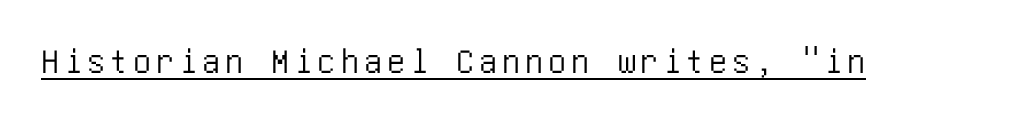
The axis of the letterforms is exactly vertical. The typeface chosen for these lines omits serifs. The specimen includes a rule beneath the text block's lines.
